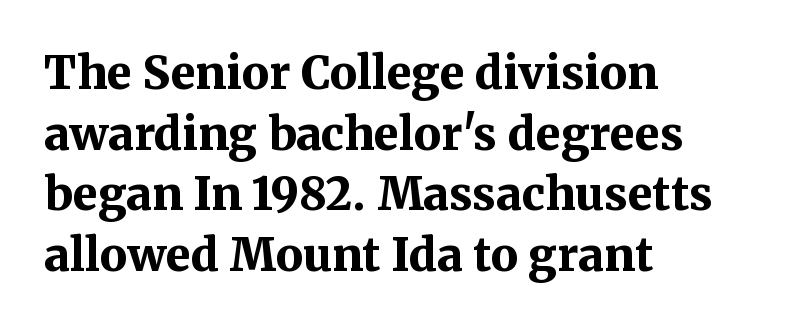
{"serif": "yes", "italic": "no", "bold": "yes", "weight": "bold", "width": "normal", "stroke_contrast": "medium", "x_height": "medium", "monospaced": "no", "underline": "no", "align": "left", "line_spacing": "normal", "line_spacing_ratio": 1.35, "letter_spacing": "normal", "letter_spacing_em": 0.0, "glyph_px": 45}
